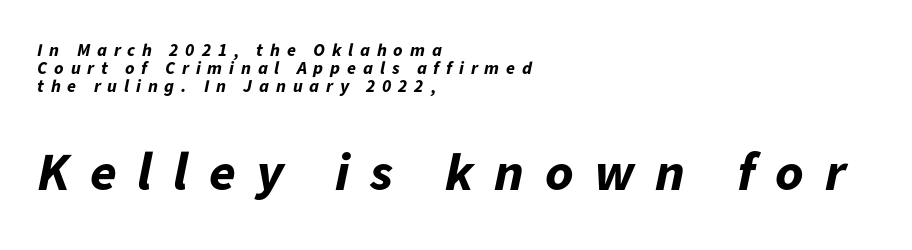
Q: Is the text bold? A: Yes.
Q: Is the text italic (slanted)? A: Yes, it leans right by about 11 degrees.
Q: Is the text underlined? A: No.
Q: How is the paragraph aligned? A: Left-aligned.
Q: Is the spacing between letters normal or unusually wide? A: Unusually wide.
Q: Is the spacing between lines tight, normal or loose? A: Tight.
Q: Which block of text is set in a larger size, the first (top) or the second (bottom)? A: The second (bottom) one.
Q: Width (condensed, normal, or wide)? A: Normal.
Q: Stroke contrast? A: Low.
Q: x-height? A: Medium.
Q: Monospaced? A: No.
